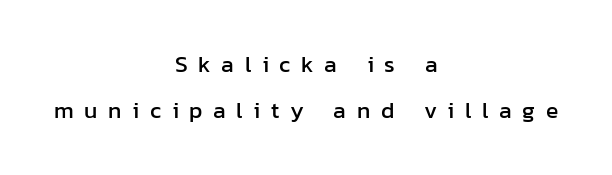
Q: Is the text italic (slanted)? A: No, it is upright.
Q: Is the text underlined? A: No.
Q: How is the paragraph aligned? A: Centered.
Q: Is the spacing between letters normal or unusually wide? A: Unusually wide.
Q: Is the spacing between lines tight, normal or loose? A: Loose.
